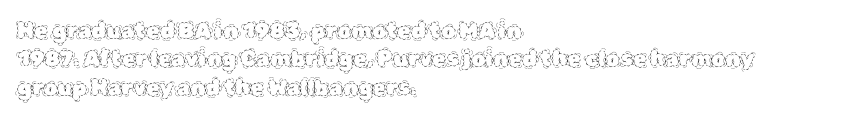
Q: Is the text bold? A: No.
Q: Is the text italic (slanted)? A: No, it is upright.
Q: Is the text underlined? A: No.
Q: How is the paragraph aligned? A: Left-aligned.
Q: Is the spacing between letters normal or unusually wide? A: Normal.
Q: Is the spacing between lines tight, normal or loose? A: Normal.
